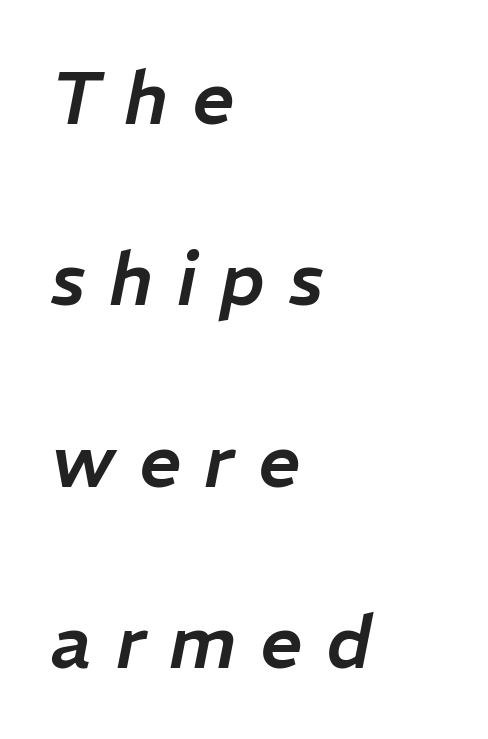
Q: Is the text italic (slanted)? A: Yes, it leans right by about 11 degrees.
Q: Is the text underlined? A: No.
Q: How is the paragraph aligned? A: Left-aligned.
Q: Is the spacing between letters normal or unusually wide? A: Unusually wide.
Q: Is the spacing between lines tight, normal or loose? A: Loose.
Q: Width (condensed, normal, or wide)? A: Normal.
Q: Stroke contrast? A: Low.
Q: x-height? A: Medium.
Q: Monospaced? A: No.
